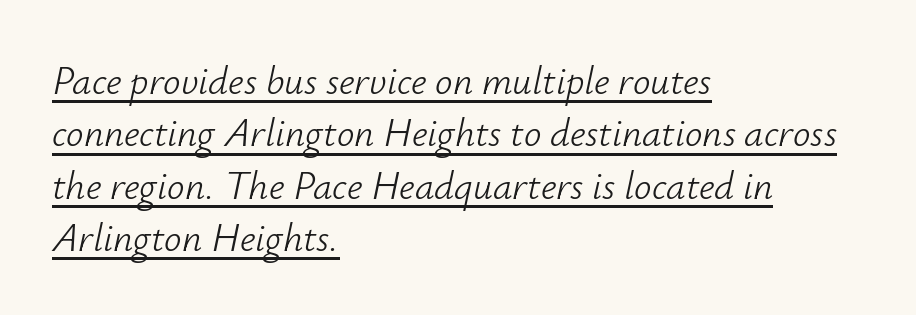
Q: Is the text bold? A: No.
Q: Is the text italic (slanted)? A: Yes, it leans right by about 12 degrees.
Q: Is the text underlined? A: Yes.
Q: How is the paragraph aligned? A: Left-aligned.
Q: Is the spacing between letters normal or unusually wide? A: Normal.
Q: Is the spacing between lines tight, normal or loose? A: Normal.
Q: Width (condensed, normal, or wide)? A: Normal.
Q: Stroke contrast? A: Low.
Q: x-height? A: Small.
Q: Monospaced? A: No.
